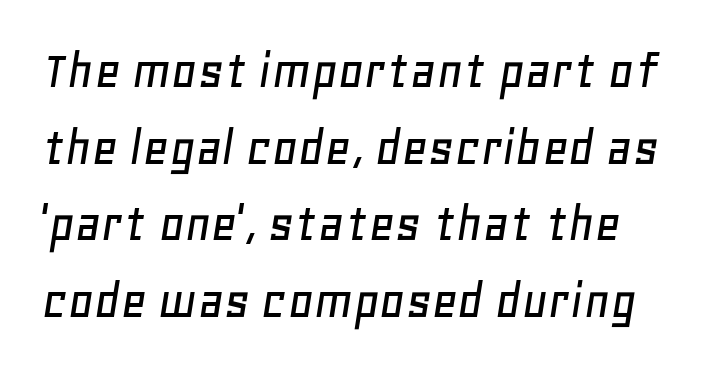
Students, observe: this is what conventionally led text looks like. Looks like regular typesetting: each glyph gets only the width it needs. Underline: absent. This is oblique type, the kind used for emphasis or titles.
